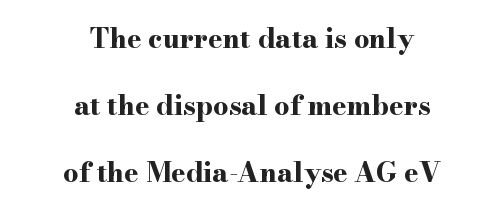
Q: Is the text bold? A: Yes.
Q: Is the text italic (slanted)? A: No, it is upright.
Q: Is the text underlined? A: No.
Q: How is the paragraph aligned? A: Centered.
Q: Is the spacing between letters normal or unusually wide? A: Normal.
Q: Is the spacing between lines tight, normal or loose? A: Loose.
